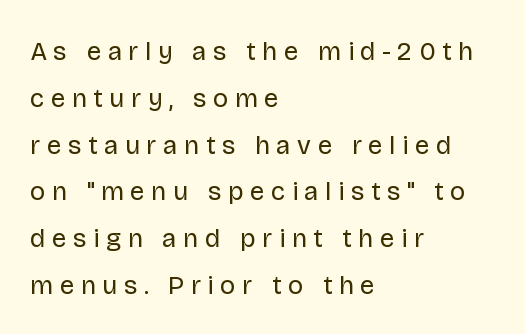
{"italic": "no", "bold": "no", "underline": "no", "align": "left", "line_spacing_ratio": 1.8, "letter_spacing": "wide", "letter_spacing_em": 0.25, "glyph_px": 26}
